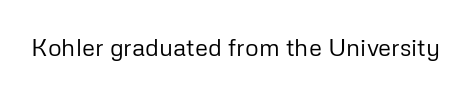
The image shows 24 px text type, upright; set normal letter spacing, not underlined.
